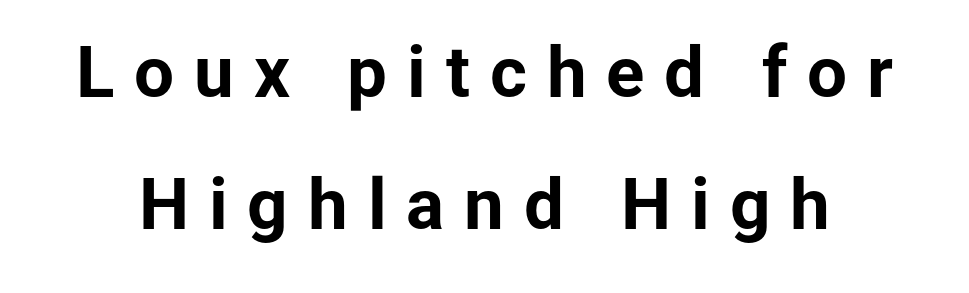
The image shows 71 px bold sans-serif type, upright; set line spacing 1.86x, unusually wide letter spacing (+0.28 em), not underlined; low stroke contrast and a medium x-height.
